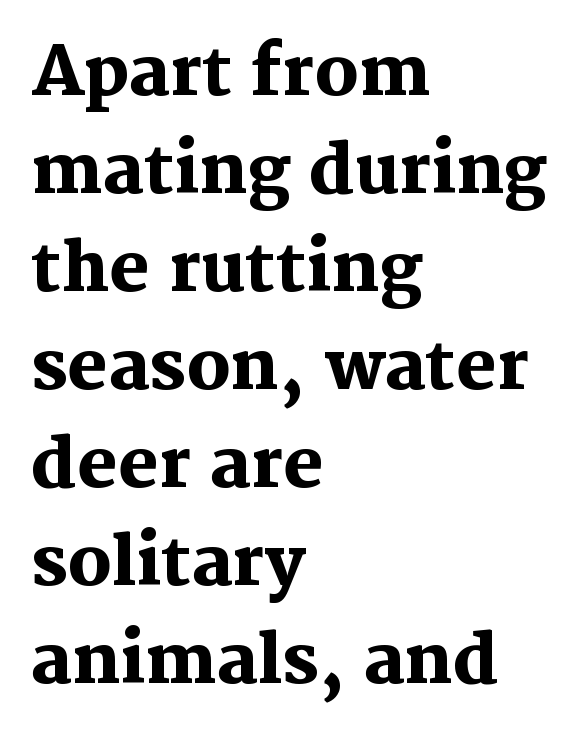
{"serif": "yes", "italic": "no", "bold": "yes", "weight": "heavy", "width": "normal", "stroke_contrast": "medium", "x_height": "medium", "monospaced": "no", "underline": "no", "align": "left", "line_spacing": "normal", "line_spacing_ratio": 1.44, "letter_spacing": "normal", "letter_spacing_em": 0.0, "glyph_px": 68}
